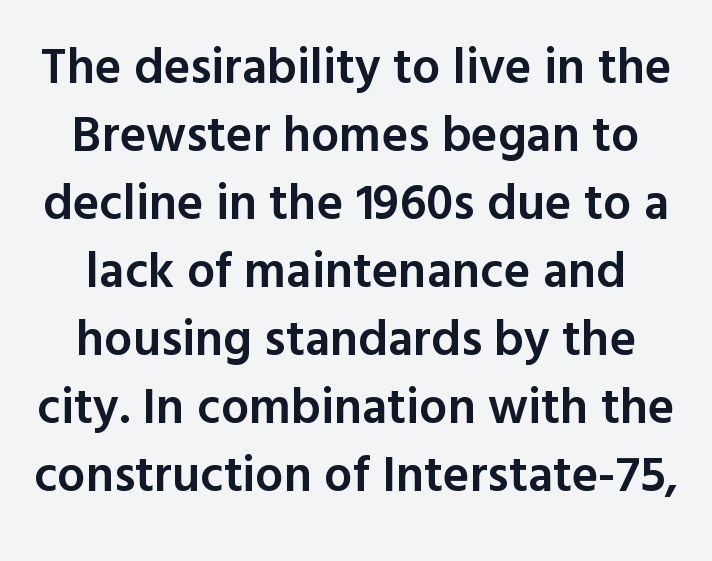
Q: Is the text bold? A: Semi-bold.
Q: Is the text italic (slanted)? A: No, it is upright.
Q: Is the typeface a serif or a sans-serif typeface? A: Sans-serif.
Q: Is the text underlined? A: No.
Q: Is the spacing between letters normal or unusually wide? A: Normal.
Q: Is the spacing between lines tight, normal or loose? A: Normal.
Q: Width (condensed, normal, or wide)? A: Normal.
Q: x-height? A: Medium.
Q: Monospaced? A: No.
